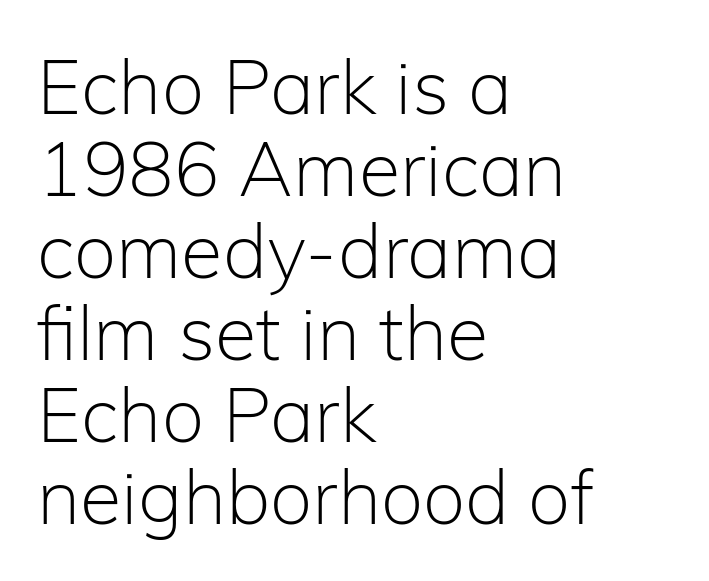
{"serif": "no", "italic": "no", "bold": "no", "weight": "light", "width": "normal", "stroke_contrast": "low", "x_height": "medium", "monospaced": "no", "underline": "no", "align": "left", "line_spacing": "tight", "line_spacing_ratio": 1.08, "letter_spacing": "normal", "letter_spacing_em": 0.0, "glyph_px": 76}
